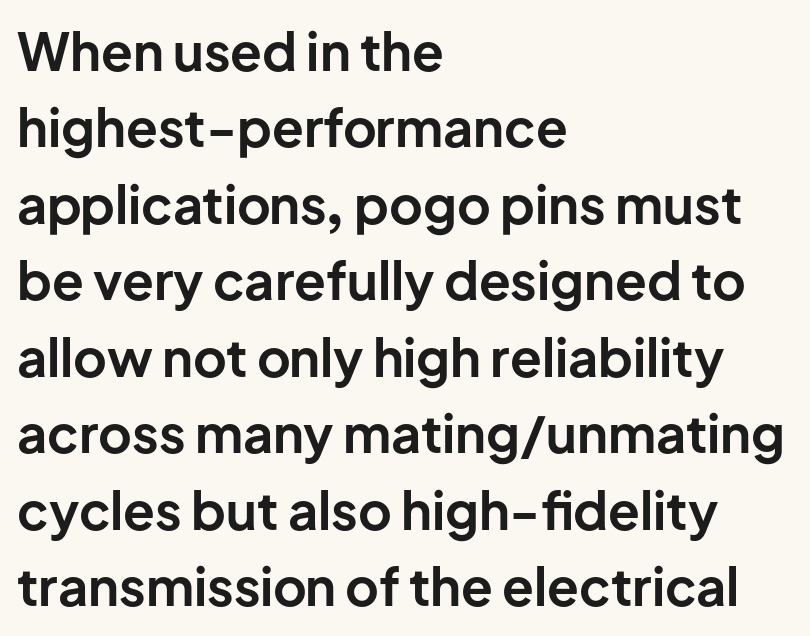
The image shows 52 px bold sans-serif type, upright; set left-aligned, normal line spacing (1.47x), normal letter spacing, not underlined; low stroke contrast and a medium x-height.
